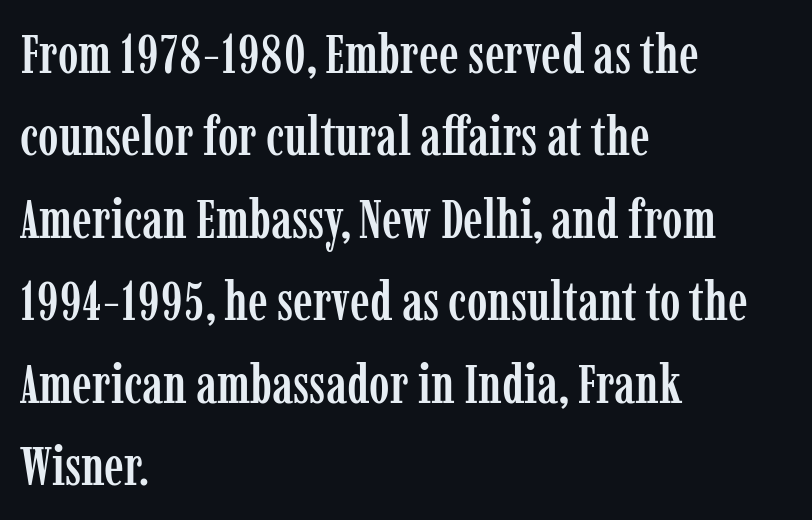
{"serif": "yes", "italic": "no", "width": "condensed", "stroke_contrast": "low", "x_height": "medium", "monospaced": "no", "underline": "no", "align": "left", "line_spacing": "normal", "line_spacing_ratio": 1.5, "letter_spacing": "normal", "letter_spacing_em": 0.0, "glyph_px": 55}
